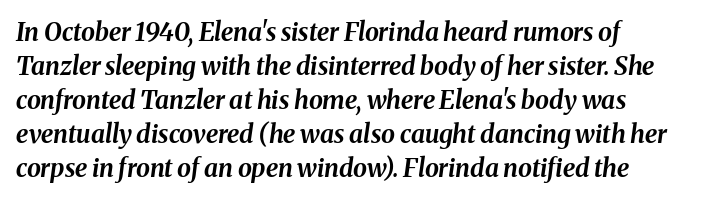
Q: Is the text bold? A: Yes.
Q: Is the text italic (slanted)? A: Yes, it leans right by about 8 degrees.
Q: Is the text underlined? A: No.
Q: How is the paragraph aligned? A: Left-aligned.
Q: Is the spacing between letters normal or unusually wide? A: Normal.
Q: Is the spacing between lines tight, normal or loose? A: Normal.
